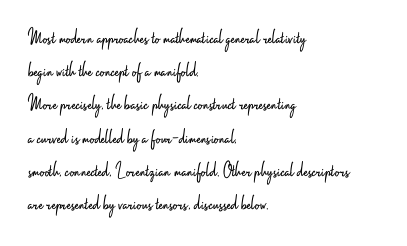
The image shows 22 px text type; set left-aligned, normal line spacing (1.51x), normal letter spacing, not underlined.
